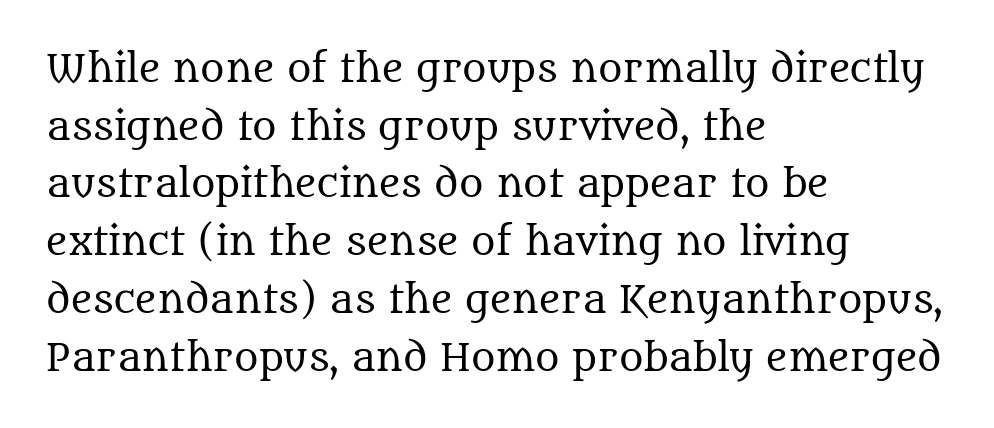
{"serif": "yes", "italic": "no", "bold": "no", "weight": "regular", "width": "normal", "stroke_contrast": "medium", "x_height": "large", "monospaced": "no", "underline": "no", "align": "left", "line_spacing": "normal", "line_spacing_ratio": 1.56, "letter_spacing": "normal", "letter_spacing_em": 0.0, "glyph_px": 37}
